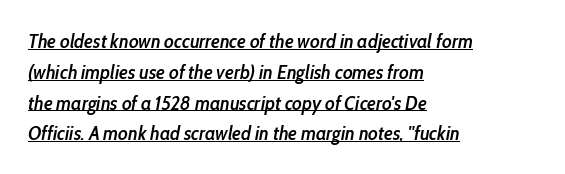
Q: Is the text bold? A: Semi-bold.
Q: Is the text italic (slanted)? A: Yes, it leans right by about 10 degrees.
Q: Is the text underlined? A: Yes.
Q: How is the paragraph aligned? A: Left-aligned.
Q: Is the spacing between letters normal or unusually wide? A: Normal.
Q: Is the spacing between lines tight, normal or loose? A: Normal.
